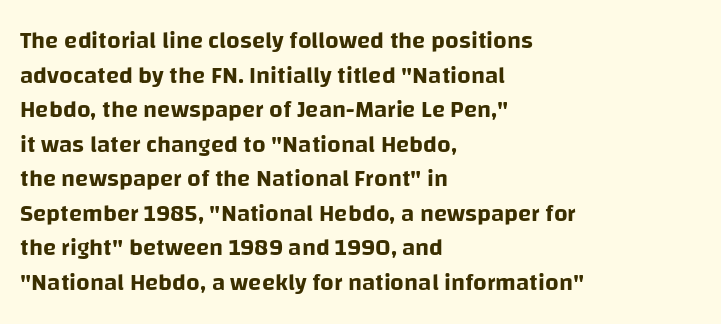
{"italic": "no", "underline": "no", "align": "left", "line_spacing": "normal", "line_spacing_ratio": 1.44, "letter_spacing": "normal", "letter_spacing_em": 0.0, "glyph_px": 24}
